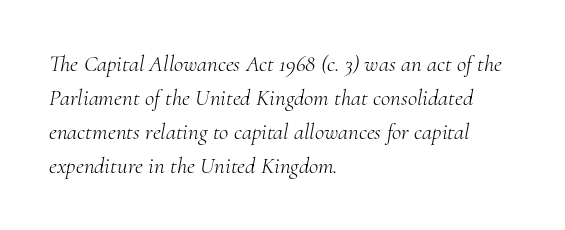
The image shows 23 px text type, italic (leaning right); set left-aligned, normal line spacing (1.48x), normal letter spacing, not underlined.
